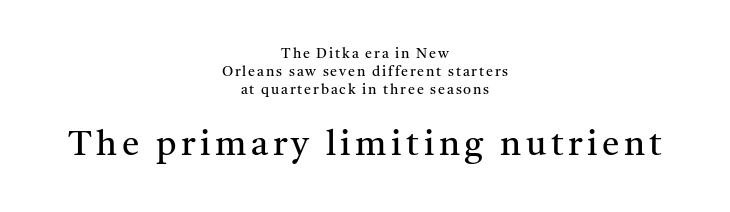
Q: Is the text bold? A: No.
Q: Is the text italic (slanted)? A: No, it is upright.
Q: Is the typeface a serif or a sans-serif typeface? A: Serif.
Q: Is the text underlined? A: No.
Q: How is the paragraph aligned? A: Centered.
Q: Is the spacing between lines tight, normal or loose? A: Normal.
Q: Which block of text is set in a larger size, the first (top) or the second (bottom)? A: The second (bottom) one.
Q: Width (condensed, normal, or wide)? A: Normal.
Q: Stroke contrast? A: Medium.
Q: x-height? A: Medium.
Q: Monospaced? A: No.
